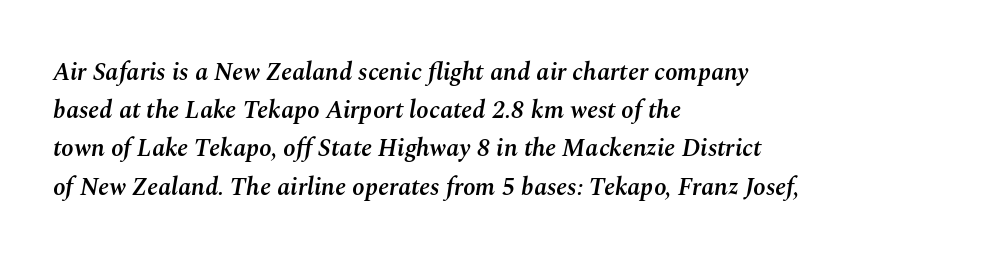
{"italic": "yes", "lean": "right", "slant_degrees": 10, "bold": "semi", "underline": "no", "align": "left", "line_spacing": "normal", "line_spacing_ratio": 1.53, "letter_spacing": "normal", "letter_spacing_em": 0.0, "glyph_px": 25}
